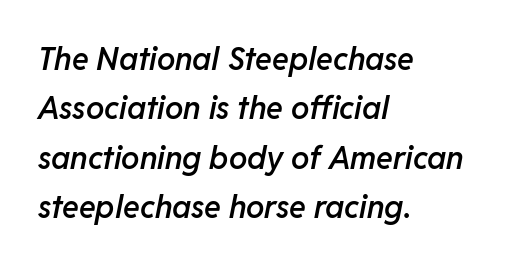
{"italic": "yes", "lean": "right", "slant_degrees": 11, "bold": "semi", "weight": "semibold", "width": "normal", "stroke_contrast": "low", "x_height": "medium", "monospaced": "no", "underline": "no", "align": "left", "line_spacing": "normal", "line_spacing_ratio": 1.59, "letter_spacing": "normal", "letter_spacing_em": 0.0, "glyph_px": 31}
